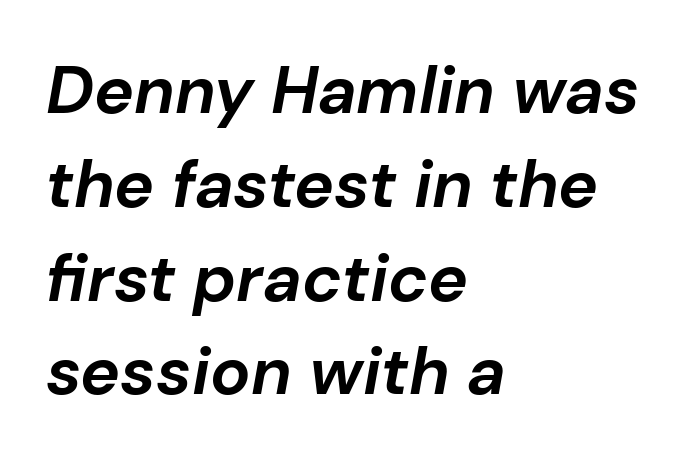
Q: Is the text bold? A: Yes.
Q: Is the text italic (slanted)? A: Yes, it leans right by about 10 degrees.
Q: Is the text underlined? A: No.
Q: How is the paragraph aligned? A: Left-aligned.
Q: Is the spacing between letters normal or unusually wide? A: Normal.
Q: Is the spacing between lines tight, normal or loose? A: Normal.
Q: Width (condensed, normal, or wide)? A: Normal.
Q: Stroke contrast? A: Low.
Q: x-height? A: Medium.
Q: Monospaced? A: No.
